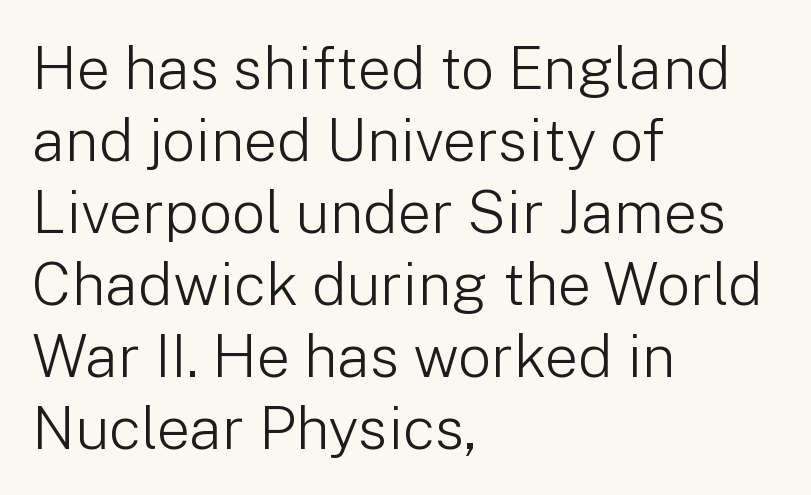
Heaviness? Minimal to ordinary, like unemphasized prose. The rendering anchors every line to the left-hand side. Is there any slant? The stems are plumb. Descenders hang freely into open space. Observe the absence of serifs on each vertical stroke in this sample. The passage shown is typed in a proportional face where columns would drift.
